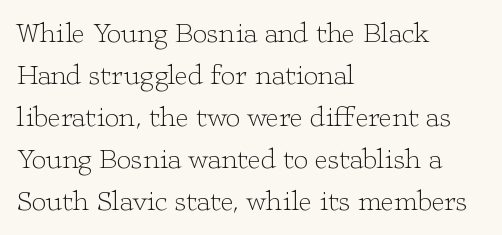
A typesetter would call this leading conventional body-copy spacing. A bare baseline throughout the passage. Character widths vary here, with narrow letters taking less room than wide ones. The rendering keeps characters at their native spacing. The typesetting does not lean heavy: it is not bold.
